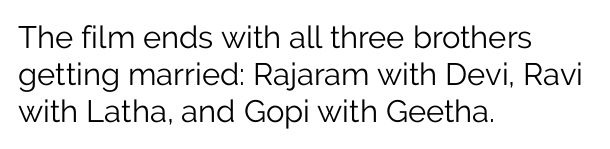
{"serif": "no", "italic": "no", "bold": "no", "weight": "light", "width": "normal", "stroke_contrast": "low", "x_height": "medium", "monospaced": "no", "underline": "no", "align": "left", "line_spacing_ratio": 1.2, "letter_spacing": "normal", "letter_spacing_em": 0.0, "glyph_px": 31}
